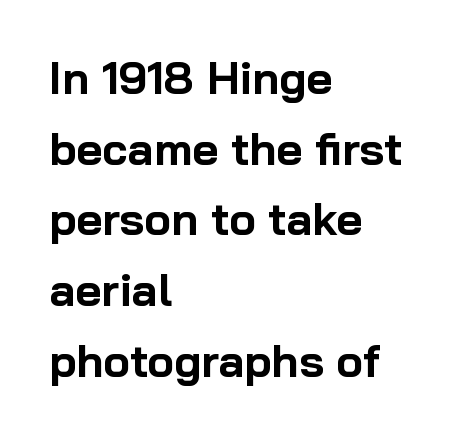
The passage shown has conventional tracking throughout. Anything drawn beneath the words? Only blank space. Is the block centered? No — it sits flush against the left margin. Upright lettering throughout. The leading is moderate, giving the passage an even texture.
